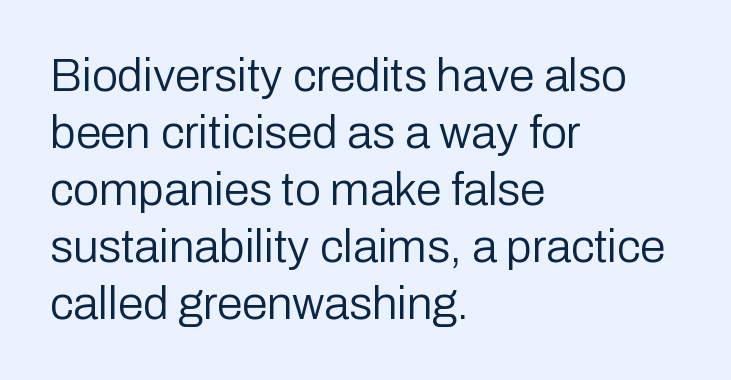
On a weight scale, this lands at 450 or below. Ascenders rise straight up at ninety degrees. Caption: multi-line text, flush left, ragged right. Here the designer chose a conventional face with non-uniform glyph widths. The characters display no serif detailing; their extremities are plain.
